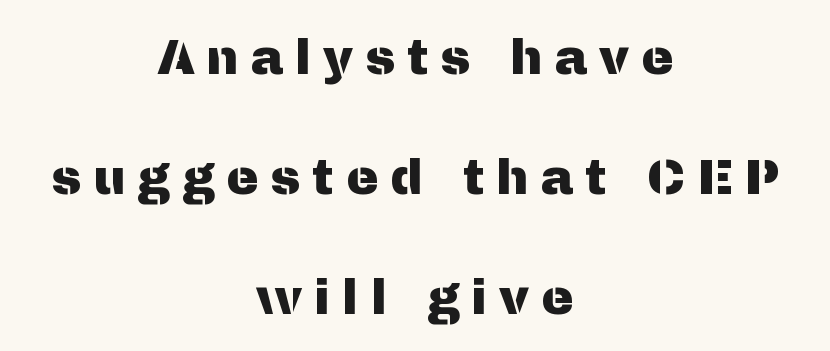
{"serif": "no", "italic": "no", "width": "normal", "stroke_contrast": "medium", "x_height": "medium", "monospaced": "no", "underline": "no", "align": "center", "line_spacing": "loose", "line_spacing_ratio": 2.45, "letter_spacing": "wide", "letter_spacing_em": 0.24, "glyph_px": 49}
